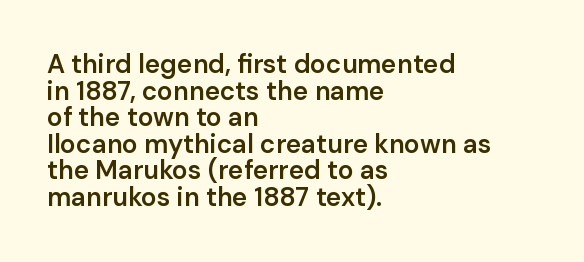
{"italic": "no", "bold": "semi", "underline": "no", "align": "left", "line_spacing": "tight", "line_spacing_ratio": 1.02, "letter_spacing": "normal", "letter_spacing_em": 0.0, "glyph_px": 26}
